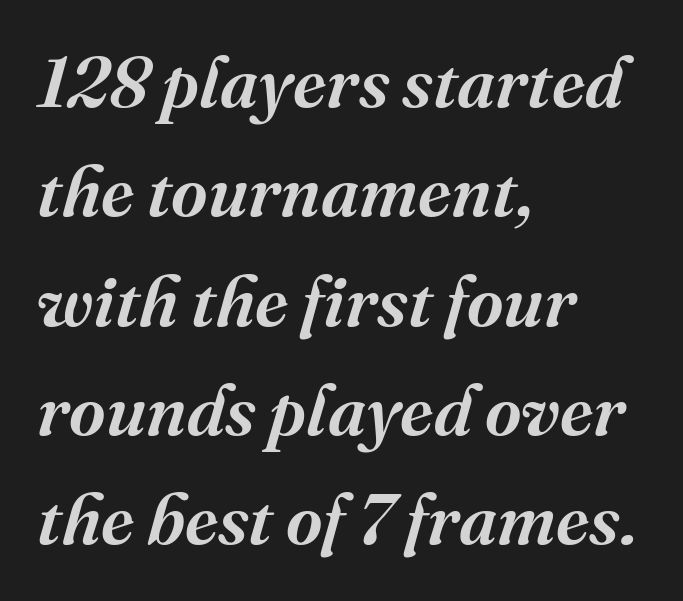
Q: Is the text bold? A: Semi-bold.
Q: Is the text italic (slanted)? A: Yes, it leans right by about 16 degrees.
Q: Is the typeface a serif or a sans-serif typeface? A: Serif.
Q: Is the text underlined? A: No.
Q: How is the paragraph aligned? A: Left-aligned.
Q: Is the spacing between letters normal or unusually wide? A: Normal.
Q: Is the spacing between lines tight, normal or loose? A: Normal.
Q: Width (condensed, normal, or wide)? A: Normal.
Q: Stroke contrast? A: Medium.
Q: x-height? A: Medium.
Q: Monospaced? A: No.
